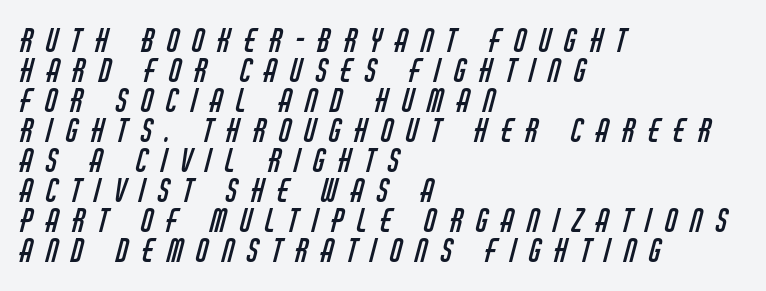
Q: Is the text bold? A: No.
Q: Is the typeface a serif or a sans-serif typeface? A: Sans-serif.
Q: Is the text underlined? A: No.
Q: How is the paragraph aligned? A: Left-aligned.
Q: Is the spacing between letters normal or unusually wide? A: Unusually wide.
Q: Is the spacing between lines tight, normal or loose? A: Tight.
Q: Width (condensed, normal, or wide)? A: Condensed.
Q: Stroke contrast? A: Low.
Q: x-height? A: Large.
Q: Monospaced? A: No.
